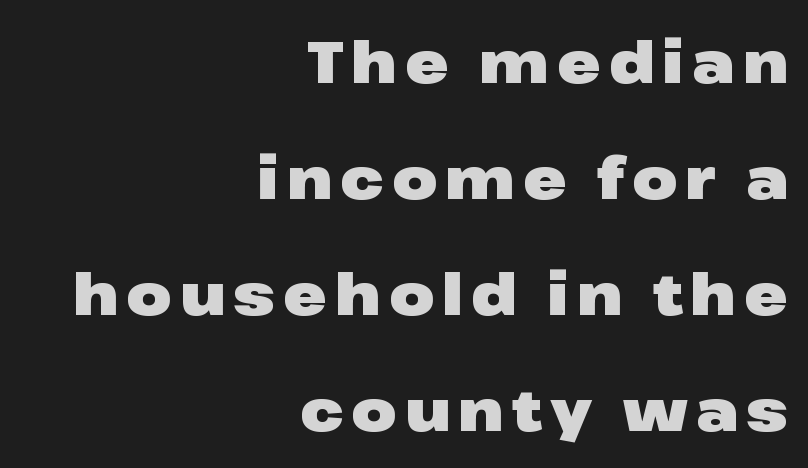
{"serif": "no", "italic": "no", "bold": "yes", "weight": "heavy", "width": "wide", "stroke_contrast": "low", "x_height": "medium", "monospaced": "no", "underline": "no", "align": "right", "line_spacing": "loose", "line_spacing_ratio": 2.0, "glyph_px": 58}
